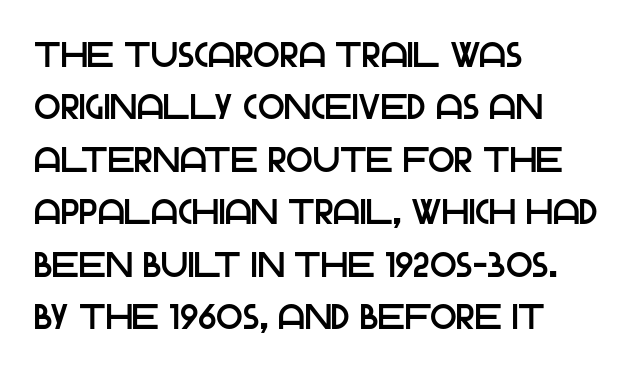
A typesetter would call this proportional, since set widths differ per character. A typesetter would call this zero additional tracking. The text was rendered using a sans face with plain stroke endings. In terms of posture, this sample is upright. The setting favours the left margin, as ordinary paragraphs usually do. Students, observe: this is what conventionally led text looks like.
